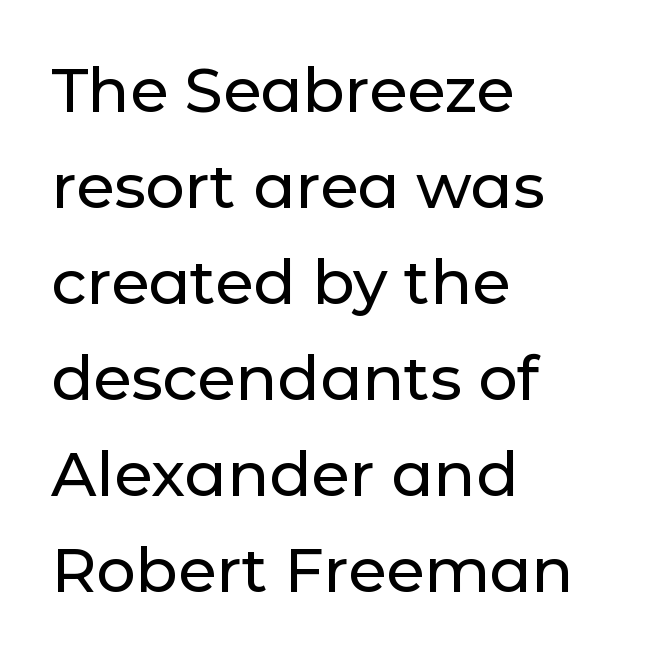
{"serif": "no", "italic": "no", "width": "normal", "stroke_contrast": "low", "x_height": "medium", "monospaced": "no", "underline": "no", "align": "left", "line_spacing": "normal", "line_spacing_ratio": 1.55, "letter_spacing": "normal", "letter_spacing_em": 0.0, "glyph_px": 62}
